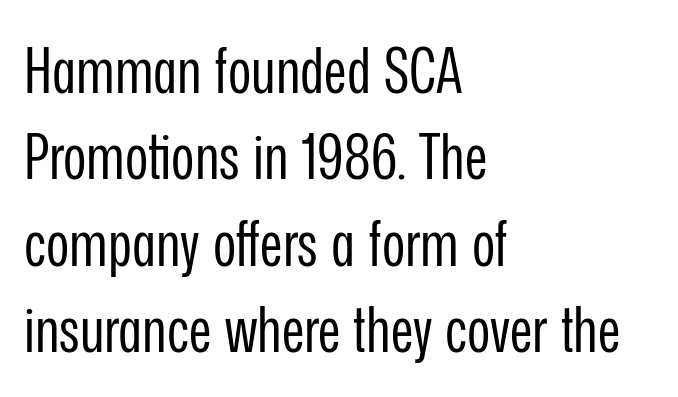
Q: Is the text bold? A: No.
Q: Is the text italic (slanted)? A: No, it is upright.
Q: Is the typeface a serif or a sans-serif typeface? A: Sans-serif.
Q: Is the text underlined? A: No.
Q: How is the paragraph aligned? A: Left-aligned.
Q: Is the spacing between letters normal or unusually wide? A: Normal.
Q: Is the spacing between lines tight, normal or loose? A: Normal.
Q: Width (condensed, normal, or wide)? A: Condensed.
Q: Stroke contrast? A: Low.
Q: x-height? A: Medium.
Q: Monospaced? A: No.
